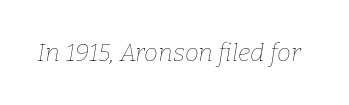
The image shows 25 px text type, italic (leaning right); set normal letter spacing, not underlined.
